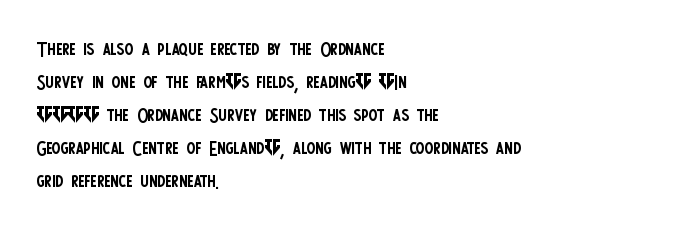
The image shows 26 px text type, upright; set left-aligned, normal line spacing (1.27x), normal letter spacing, not underlined.
